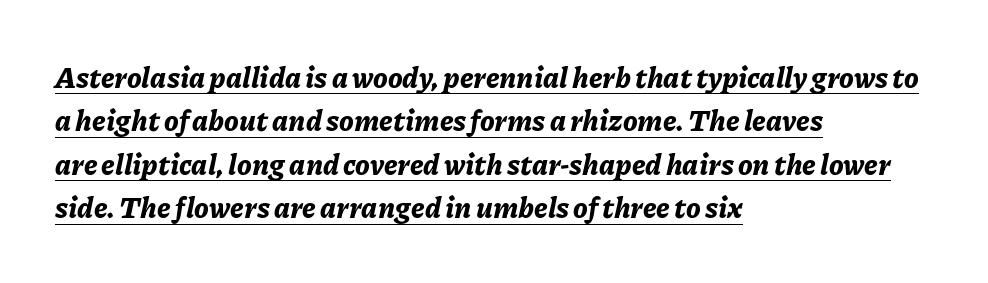
Q: Is the text bold? A: Yes.
Q: Is the text italic (slanted)? A: Yes, it leans right by about 11 degrees.
Q: Is the text underlined? A: Yes.
Q: How is the paragraph aligned? A: Left-aligned.
Q: Is the spacing between letters normal or unusually wide? A: Normal.
Q: Is the spacing between lines tight, normal or loose? A: Normal.
Q: Width (condensed, normal, or wide)? A: Normal.
Q: Stroke contrast? A: Low.
Q: x-height? A: Medium.
Q: Monospaced? A: No.
